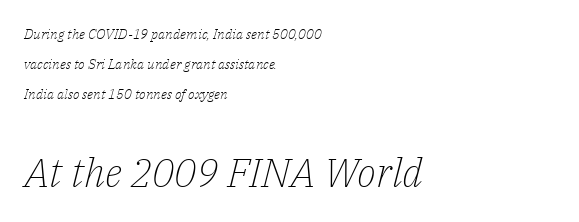
Q: Is the text bold? A: No.
Q: Is the text italic (slanted)? A: Yes, it leans right by about 14 degrees.
Q: Is the typeface a serif or a sans-serif typeface? A: Serif.
Q: Is the text underlined? A: No.
Q: How is the paragraph aligned? A: Left-aligned.
Q: Is the spacing between letters normal or unusually wide? A: Normal.
Q: Is the spacing between lines tight, normal or loose? A: Loose.
Q: Which block of text is set in a larger size, the first (top) or the second (bottom)? A: The second (bottom) one.
Q: Width (condensed, normal, or wide)? A: Normal.
Q: Stroke contrast? A: Low.
Q: x-height? A: Medium.
Q: Monospaced? A: No.
